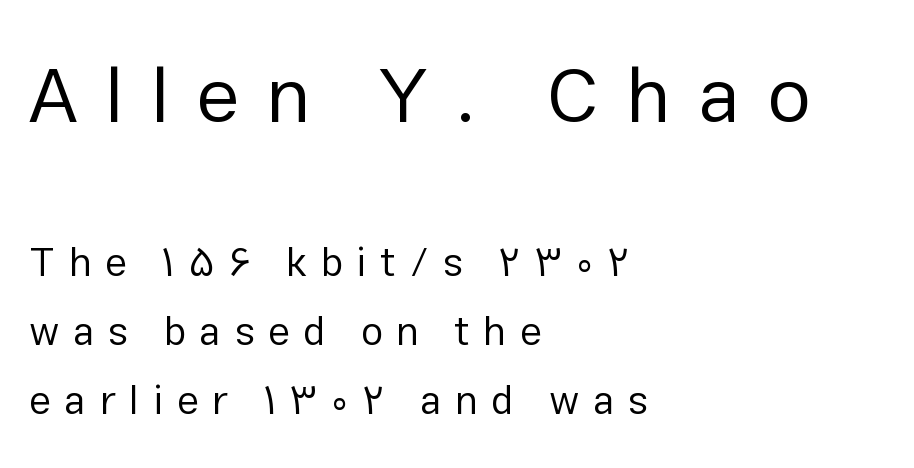
Only glyphs here, with clear space below each row. Think of a printed novel: that variable character pitch is what you see here. The more generous point size was reserved for the upper chunk. Here the glyphs are tracked loosely, breaking word shapes into spaced letters. One-word summary of the alignment: left. In terms of posture, this sample is upright.
